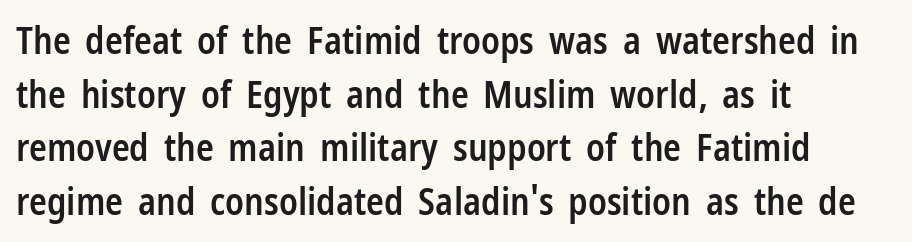
The image shows 37 px semibold, condensed sans-serif type, upright; set left-aligned, normal line spacing (1.45x), normal letter spacing, not underlined; low stroke contrast and a medium x-height.
